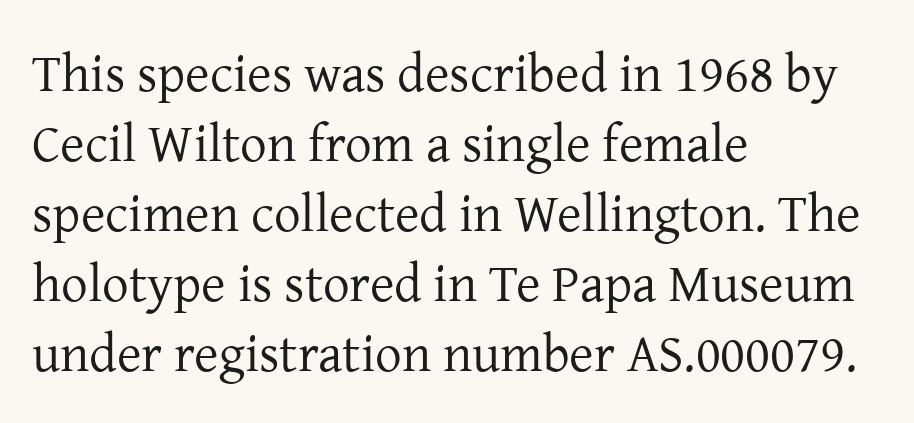
Q: Is the text bold? A: No.
Q: Is the text italic (slanted)? A: No, it is upright.
Q: Is the typeface a serif or a sans-serif typeface? A: Serif.
Q: Is the text underlined? A: No.
Q: How is the paragraph aligned? A: Left-aligned.
Q: Is the spacing between letters normal or unusually wide? A: Normal.
Q: Is the spacing between lines tight, normal or loose? A: Normal.
Q: Width (condensed, normal, or wide)? A: Normal.
Q: Stroke contrast? A: Low.
Q: x-height? A: Medium.
Q: Monospaced? A: No.
